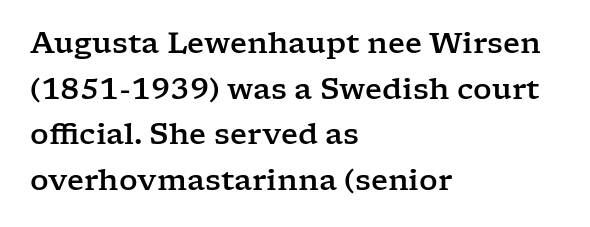
Q: Is the text italic (slanted)? A: No, it is upright.
Q: Is the typeface a serif or a sans-serif typeface? A: Serif.
Q: Is the text underlined? A: No.
Q: How is the paragraph aligned? A: Left-aligned.
Q: Is the spacing between letters normal or unusually wide? A: Normal.
Q: Is the spacing between lines tight, normal or loose? A: Normal.
Q: Width (condensed, normal, or wide)? A: Wide.
Q: Stroke contrast? A: Low.
Q: x-height? A: Medium.
Q: Monospaced? A: No.
